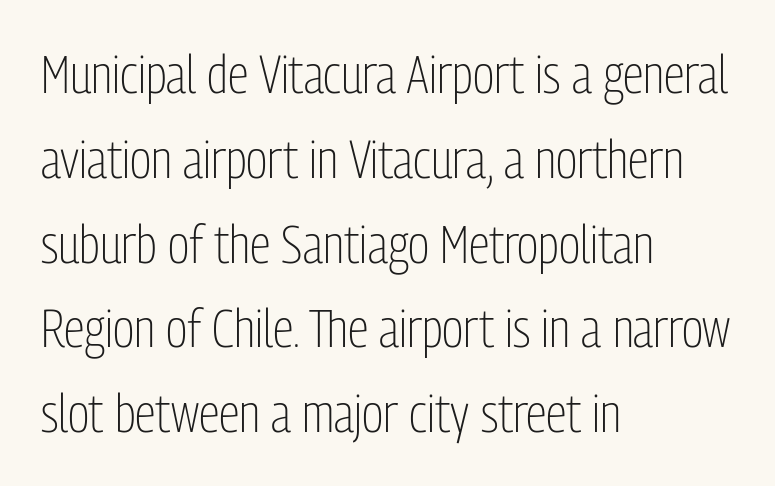
The paragraph shown leans on its left margin. Vertical spacing — default. The characters are drawn with everyday or finer stroke widths. Grotesque or geometric, the face here clearly has no serifs. The passage shown is typed in a proportional face where columns would drift. The lettering holds an erect, upright posture throughout.
